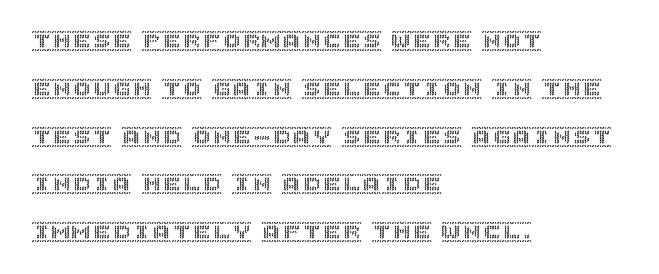
Q: Is the text italic (slanted)? A: No, it is upright.
Q: Is the text underlined? A: No.
Q: How is the paragraph aligned? A: Left-aligned.
Q: Is the spacing between letters normal or unusually wide? A: Normal.
Q: Is the spacing between lines tight, normal or loose? A: Loose.
